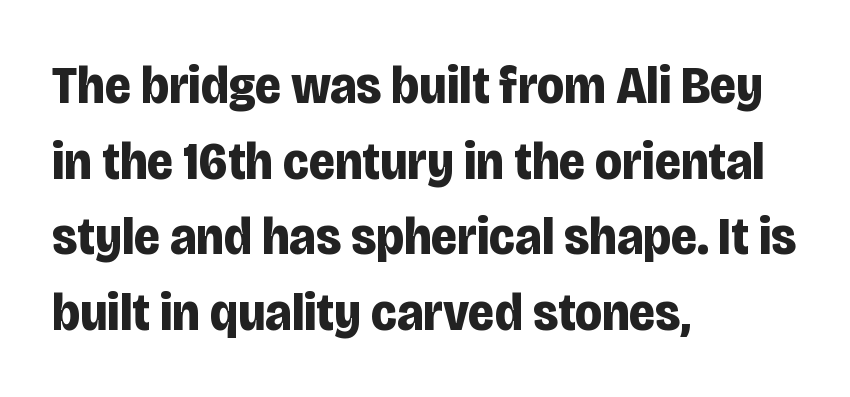
Q: Is the text bold? A: Yes.
Q: Is the text italic (slanted)? A: No, it is upright.
Q: Is the typeface a serif or a sans-serif typeface? A: Sans-serif.
Q: Is the text underlined? A: No.
Q: How is the paragraph aligned? A: Left-aligned.
Q: Is the spacing between letters normal or unusually wide? A: Normal.
Q: Is the spacing between lines tight, normal or loose? A: Normal.
Q: Width (condensed, normal, or wide)? A: Condensed.
Q: Stroke contrast? A: Low.
Q: x-height? A: Large.
Q: Monospaced? A: No.
